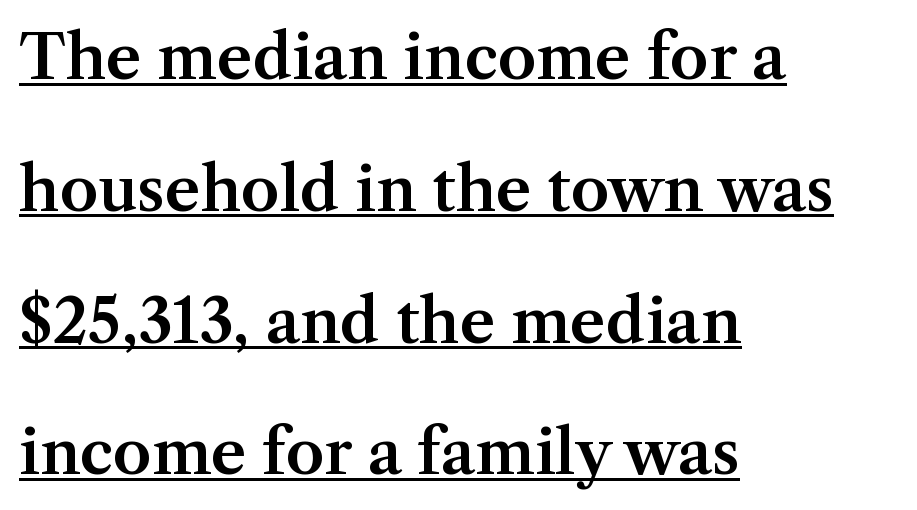
Q: Is the text italic (slanted)? A: No, it is upright.
Q: Is the typeface a serif or a sans-serif typeface? A: Serif.
Q: Is the text underlined? A: Yes.
Q: How is the paragraph aligned? A: Left-aligned.
Q: Is the spacing between letters normal or unusually wide? A: Normal.
Q: Is the spacing between lines tight, normal or loose? A: Loose.
Q: Width (condensed, normal, or wide)? A: Normal.
Q: Stroke contrast? A: Medium.
Q: x-height? A: Medium.
Q: Monospaced? A: No.
